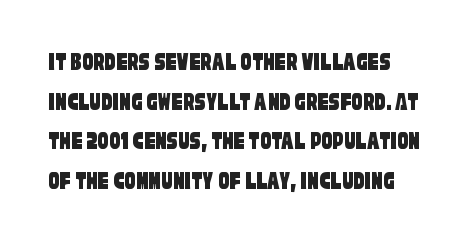
The image shows 27 px text type; set normal line spacing (1.47x), normal letter spacing, not underlined.
